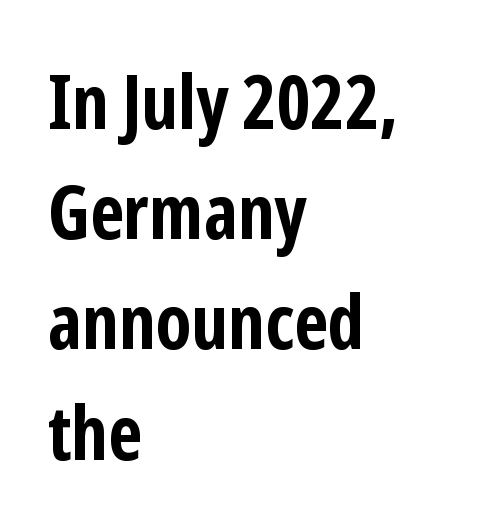
{"serif": "no", "italic": "no", "bold": "yes", "weight": "bold", "width": "condensed", "stroke_contrast": "low", "x_height": "medium", "monospaced": "no", "underline": "no", "align": "left", "line_spacing": "normal", "line_spacing_ratio": 1.47, "letter_spacing": "normal", "letter_spacing_em": 0.0, "glyph_px": 75}
